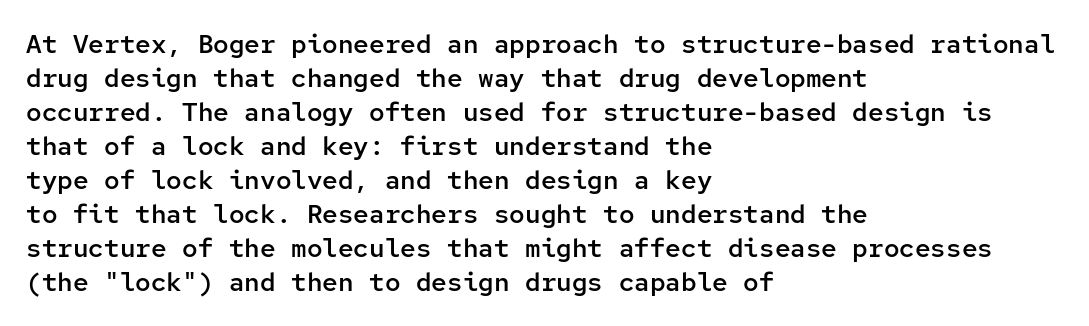
Q: Is the text bold? A: Semi-bold.
Q: Is the text italic (slanted)? A: No, it is upright.
Q: Is the text underlined? A: No.
Q: How is the paragraph aligned? A: Left-aligned.
Q: Is the spacing between letters normal or unusually wide? A: Normal.
Q: Is the spacing between lines tight, normal or loose? A: Normal.
